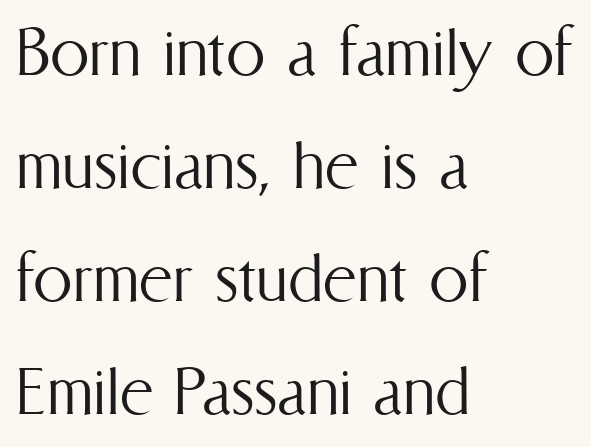
The space beneath each line is pristine and unruled. Nobody touched the tracking dial on this one. The letters advance in unequal steps, a hallmark of proportional type. This is the regular roman posture of the typeface. Left-aligned paragraph, ragged on the right. Bold? No — there's no thickening of the strokes.
